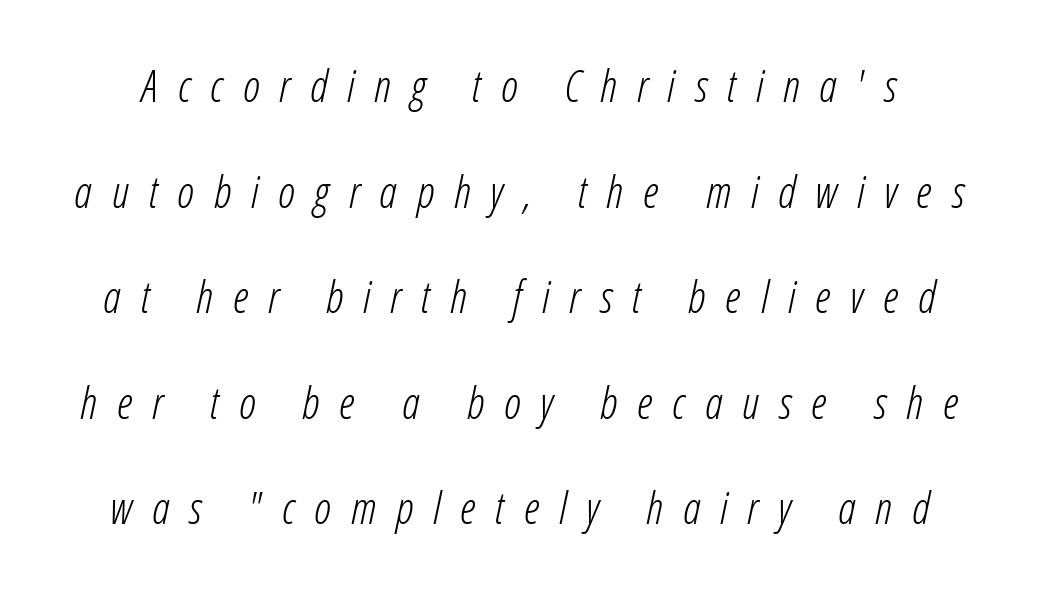
{"italic": "yes", "lean": "right", "slant_degrees": 12, "bold": "no", "weight": "light", "width": "condensed", "stroke_contrast": "low", "x_height": "medium", "monospaced": "no", "underline": "no", "line_spacing": "loose", "line_spacing_ratio": 2.4, "letter_spacing": "wide", "letter_spacing_em": 0.45, "glyph_px": 44}
